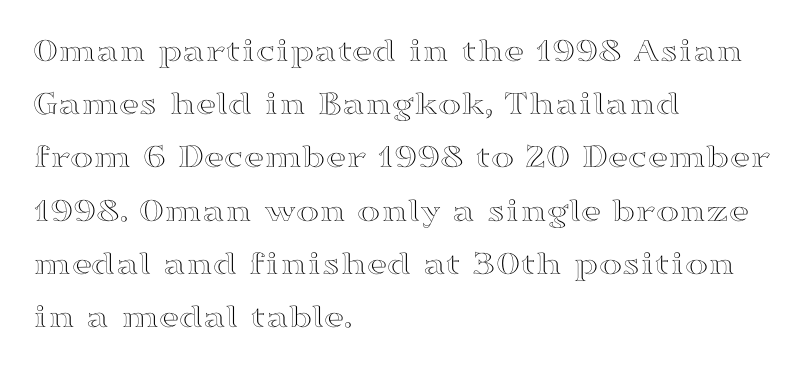
The image shows 35 px wide type, upright; set left-aligned, normal line spacing (1.52x), normal letter spacing, not underlined; a medium x-height.
